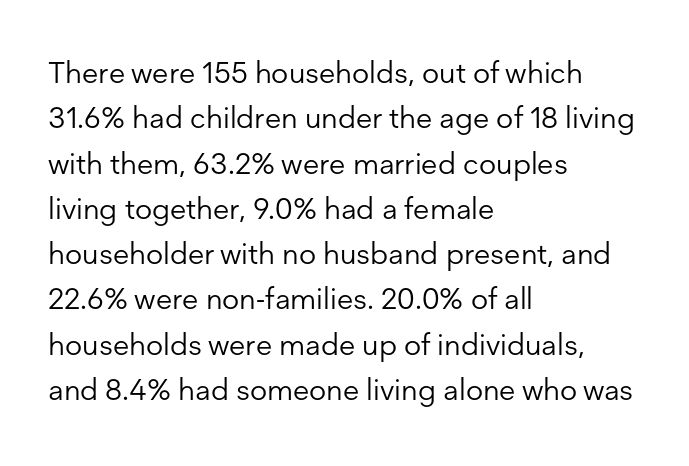
{"serif": "no", "italic": "no", "bold": "no", "weight": "light", "width": "normal", "stroke_contrast": "low", "x_height": "medium", "monospaced": "no", "underline": "no", "align": "left", "line_spacing": "normal", "line_spacing_ratio": 1.51, "letter_spacing": "normal", "letter_spacing_em": 0.0, "glyph_px": 30}
